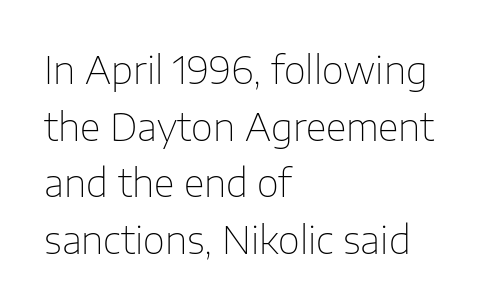
Plain, unruled lines of type. Is the stroke heavy? The answer is a plain regular-or-lighter. Nope, not italic — everything's standing straight. Varying glyph widths throughout — classic text-font behaviour.
